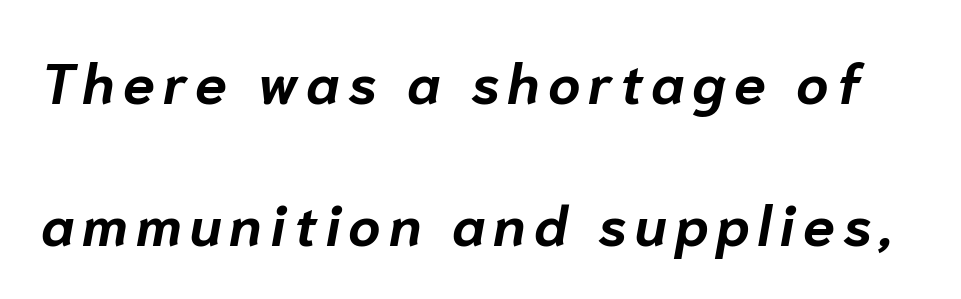
The image shows 57 px bold type, italic (leaning right); set loose line spacing (2.49x), not underlined; low stroke contrast and a medium x-height.
